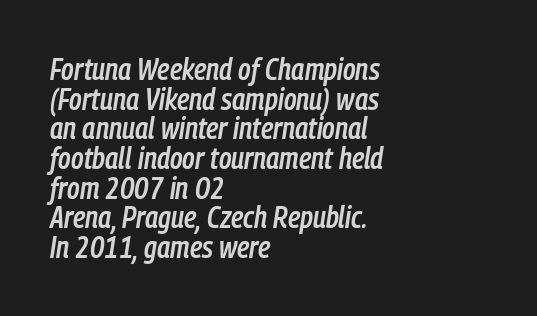
The strokes are fattened partway — semibold, not bold. The space between consecutive lines is stingy. Here the designer chose a conventional face with non-uniform glyph widths. Casual observation: everything's shoved over to the left.
